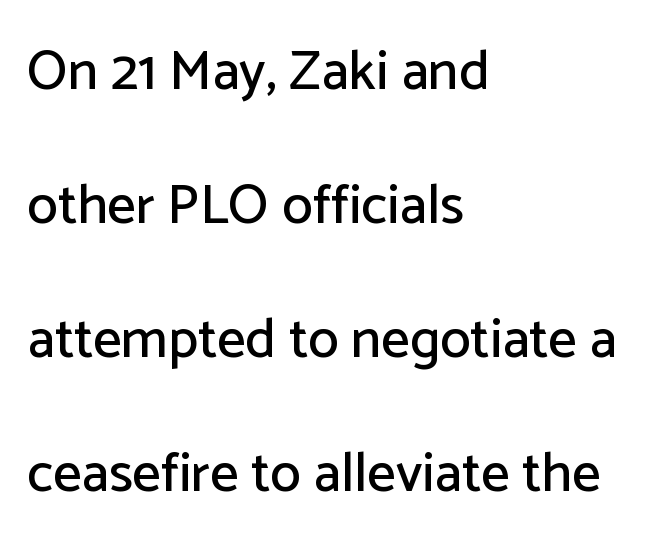
Q: Is the text italic (slanted)? A: No, it is upright.
Q: Is the typeface a serif or a sans-serif typeface? A: Sans-serif.
Q: Is the text underlined? A: No.
Q: How is the paragraph aligned? A: Left-aligned.
Q: Is the spacing between letters normal or unusually wide? A: Normal.
Q: Is the spacing between lines tight, normal or loose? A: Loose.
Q: Width (condensed, normal, or wide)? A: Normal.
Q: Stroke contrast? A: Low.
Q: x-height? A: Medium.
Q: Monospaced? A: No.
